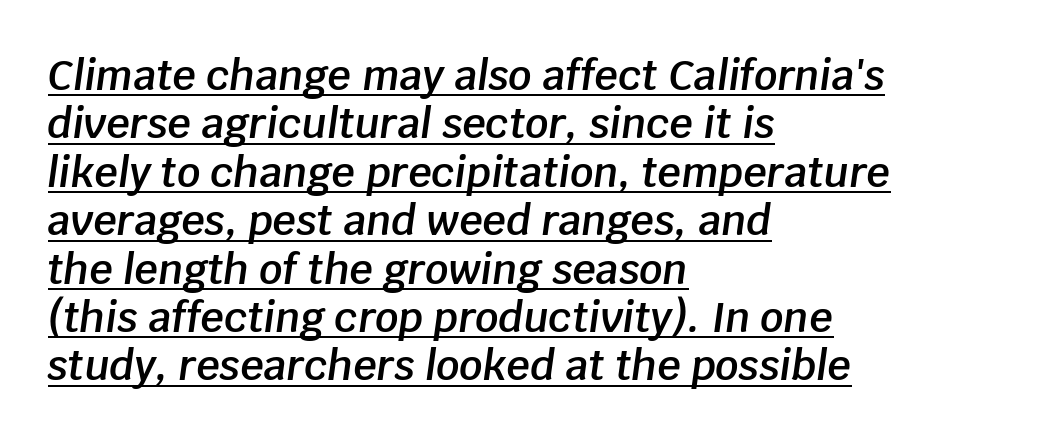
The image shows 41 px semibold type, italic (leaning right); set left-aligned, line spacing 1.18x, normal letter spacing, underlined; low stroke contrast and a large x-height.
